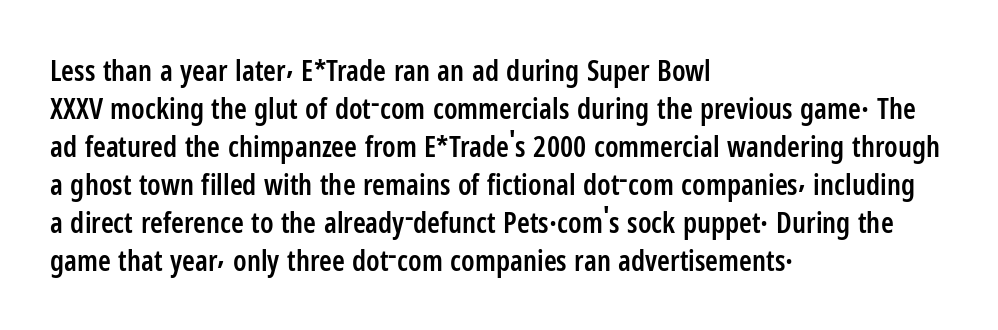
Any mark beneath the type? The region is blank. Each line starts at the same left margin while the right side varies. Glyph-to-glyph distance matches everyday printed text. These words are printed semibold, heavier than regular yet not bold. The letters stand straight up with perfectly vertical stems.
